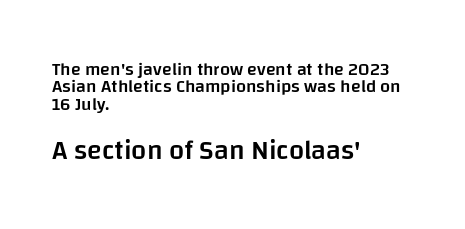
The image shows 27 px text type, upright; set left-aligned, tight line spacing (0.96x), normal letter spacing, not underlined; the second (bottom) block is 1.5x larger.
